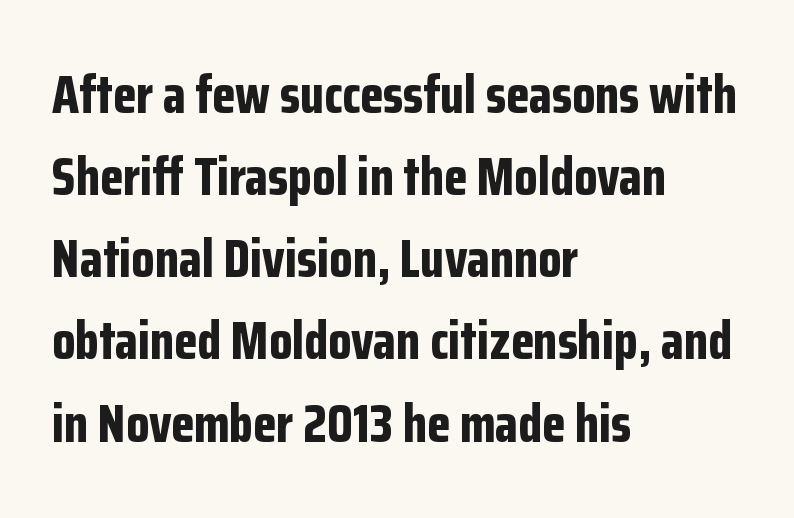
The image shows 53 px bold, condensed sans-serif type, upright; set left-aligned, normal line spacing (1.55x), normal letter spacing, not underlined; low stroke contrast and a medium x-height.
